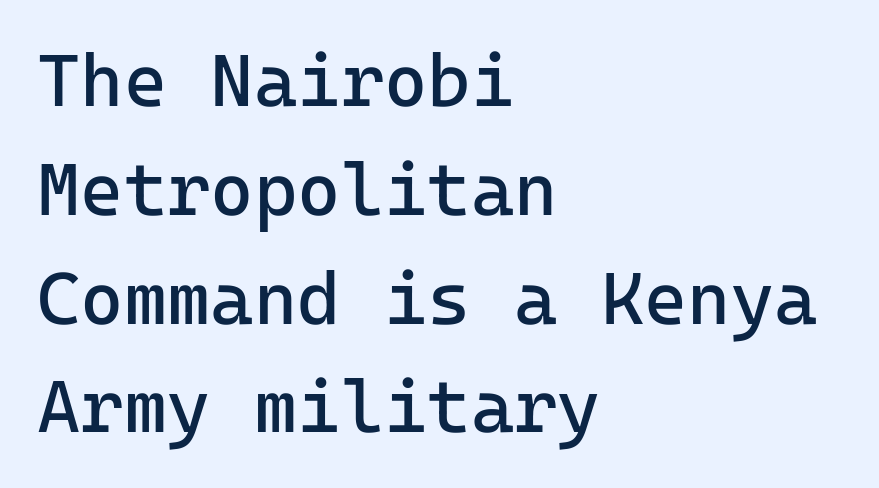
Stroke mass is kept to a normal reading level or below. Upright lettering throughout. These lines are rendered in a fixed-pitch font. Every row of glyphs begins at an identical x-position on the left.
